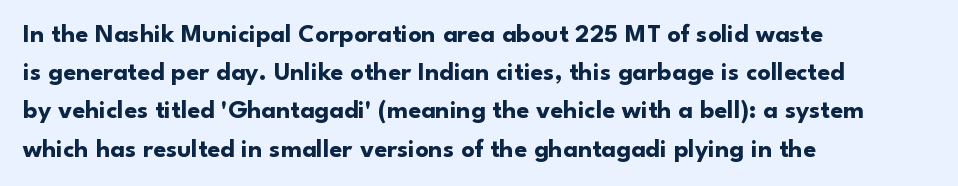
{"italic": "no", "bold": "yes", "underline": "no", "align": "left", "line_spacing": "normal", "line_spacing_ratio": 1.47, "letter_spacing": "normal", "letter_spacing_em": 0.0, "glyph_px": 26}
